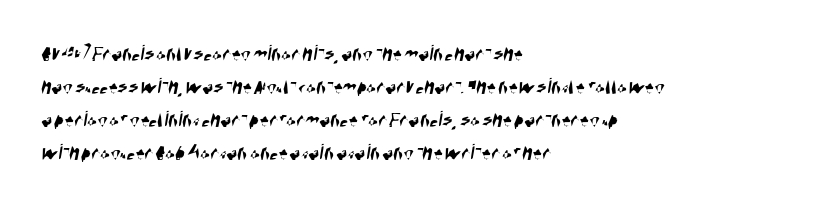
{"underline": "no", "align": "left", "line_spacing": "normal", "line_spacing_ratio": 1.44, "letter_spacing": "normal", "letter_spacing_em": 0.0, "glyph_px": 23}
